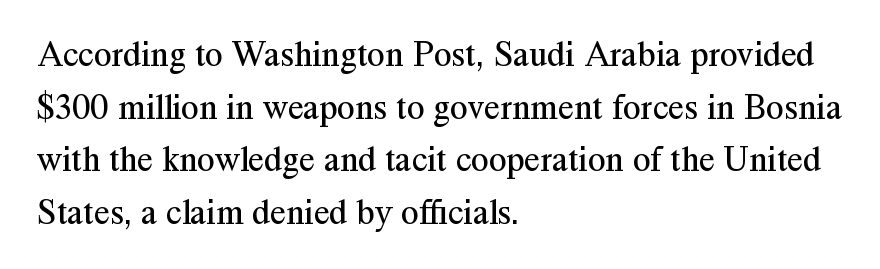
{"serif": "yes", "italic": "no", "bold": "no", "weight": "regular", "width": "normal", "stroke_contrast": "medium", "x_height": "medium", "monospaced": "no", "underline": "no", "align": "left", "line_spacing": "normal", "line_spacing_ratio": 1.46, "letter_spacing": "normal", "letter_spacing_em": 0.0, "glyph_px": 36}
